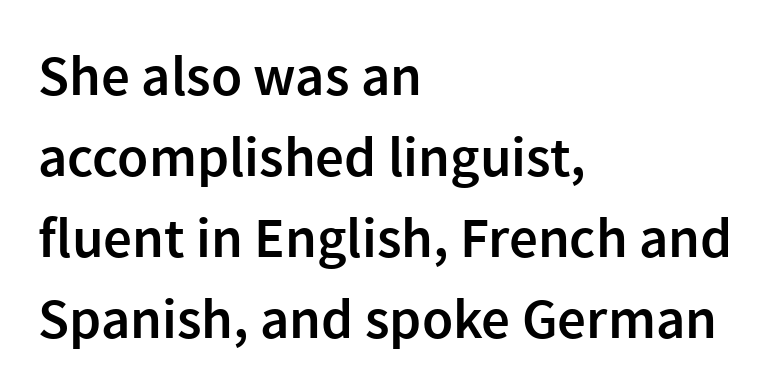
The image shows 57 px semibold sans-serif type, upright; set left-aligned, normal line spacing (1.42x), normal letter spacing, not underlined; a medium x-height.
